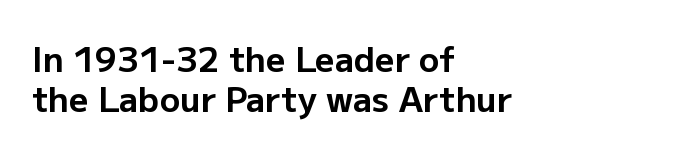
Q: Is the text bold? A: Yes.
Q: Is the text italic (slanted)? A: No, it is upright.
Q: Is the typeface a serif or a sans-serif typeface? A: Sans-serif.
Q: Is the text underlined? A: No.
Q: How is the paragraph aligned? A: Left-aligned.
Q: Is the spacing between letters normal or unusually wide? A: Normal.
Q: Width (condensed, normal, or wide)? A: Normal.
Q: Stroke contrast? A: Low.
Q: x-height? A: Medium.
Q: Monospaced? A: No.
